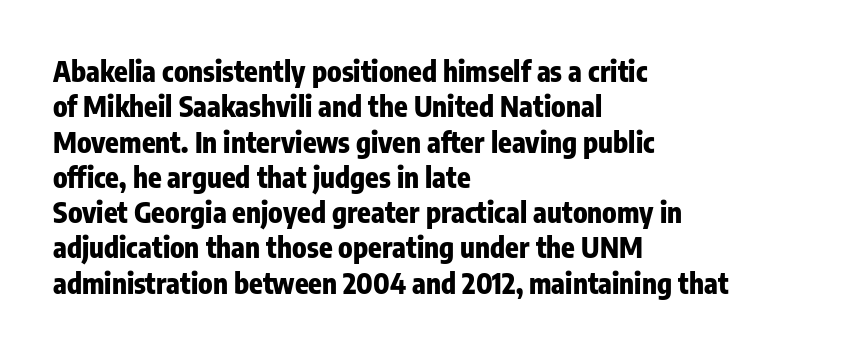
Q: Is the text bold? A: Yes.
Q: Is the text italic (slanted)? A: No, it is upright.
Q: Is the typeface a serif or a sans-serif typeface? A: Sans-serif.
Q: Is the text underlined? A: No.
Q: How is the paragraph aligned? A: Left-aligned.
Q: Is the spacing between letters normal or unusually wide? A: Normal.
Q: Is the spacing between lines tight, normal or loose? A: Normal.
Q: Width (condensed, normal, or wide)? A: Condensed.
Q: Stroke contrast? A: Low.
Q: x-height? A: Medium.
Q: Monospaced? A: No.
